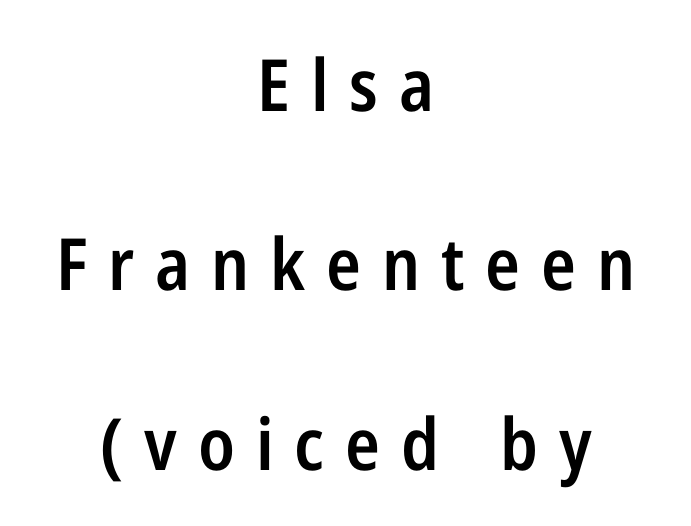
{"serif": "no", "italic": "no", "bold": "semi", "weight": "semibold", "width": "condensed", "stroke_contrast": "low", "x_height": "medium", "monospaced": "no", "underline": "no", "align": "center", "line_spacing": "loose", "line_spacing_ratio": 2.49, "letter_spacing": "wide", "letter_spacing_em": 0.29, "glyph_px": 72}
